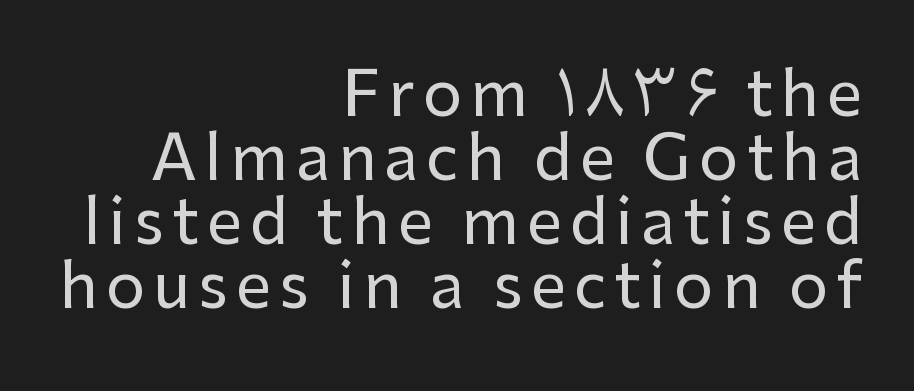
Q: Is the text italic (slanted)? A: No, it is upright.
Q: Is the typeface a serif or a sans-serif typeface? A: Sans-serif.
Q: Is the text underlined? A: No.
Q: How is the paragraph aligned? A: Right-aligned.
Q: Is the spacing between lines tight, normal or loose? A: Tight.
Q: Width (condensed, normal, or wide)? A: Normal.
Q: Stroke contrast? A: Low.
Q: x-height? A: Medium.
Q: Monospaced? A: No.
